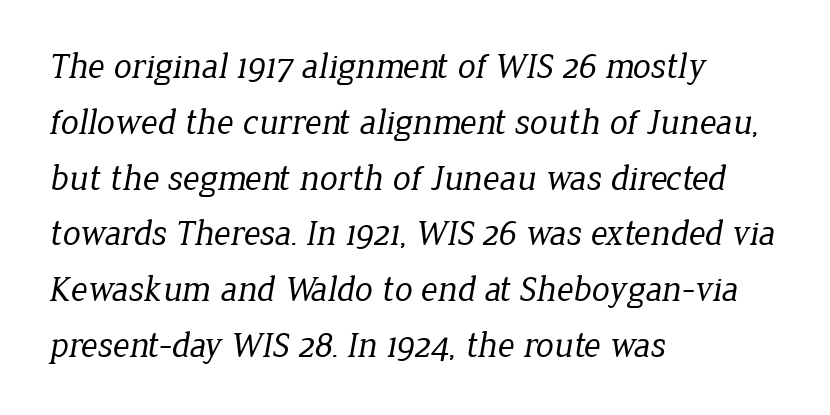
{"serif": "yes", "bold": "no", "weight": "regular", "width": "normal", "stroke_contrast": "low", "x_height": "medium", "monospaced": "no", "underline": "no", "align": "left", "line_spacing": "normal", "line_spacing_ratio": 1.55, "letter_spacing": "normal", "letter_spacing_em": 0.0, "glyph_px": 36}
